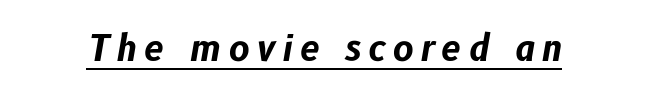
The image shows 35 px bold type, italic (leaning right); set unusually wide letter spacing (+0.2 em), underlined; low stroke contrast and a medium x-height.
